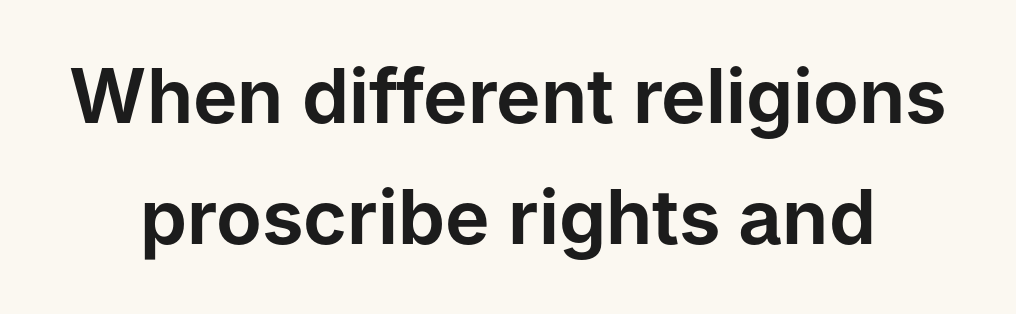
Words float on clear page, feet unadorned. Each new line begins a customary step beneath the previous one. Caption: standard tracking, unaltered. These lines are rendered in a variable-pitch font. The font's upright variant was chosen for this text.
